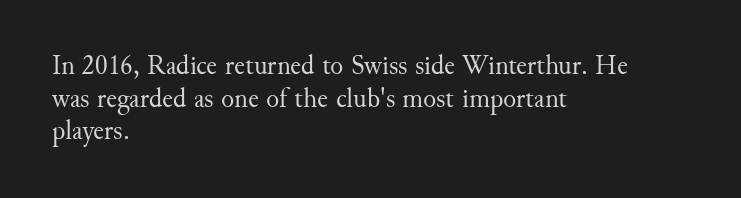
{"italic": "no", "bold": "no", "underline": "no", "align": "left", "line_spacing_ratio": 1.21, "letter_spacing": "normal", "letter_spacing_em": 0.0, "glyph_px": 27}
